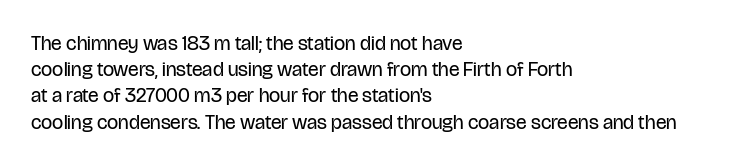
No chunkiness to these letters — they're not bold. Alignment: flush left. Do the letters lean? They stand straight. Horizontal bands of white between lines are of average thickness. Has an underline been added? It has not. Is the letter spacing exaggerated? No — it looks like the ordinary default.
